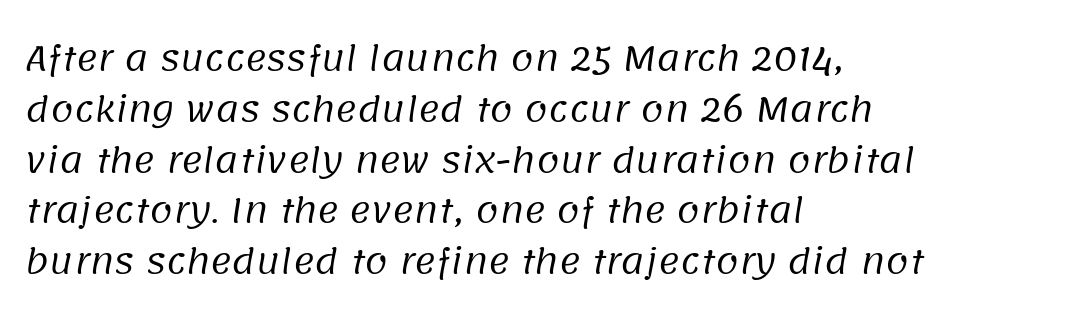
Stems and bowls with no extra thickness — not bold. Default kerning and tracking; the words read as compact shapes. You could not count columns in this text — the font is proportionally spaced. Left-aligned paragraph, ragged on the right. Unlike a traditional serif, this face leaves its strokes unadorned. The foot of each line stays bare and open.
